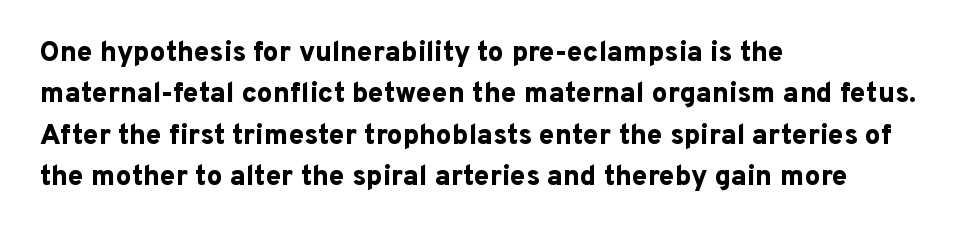
{"serif": "no", "italic": "no", "bold": "yes", "weight": "bold", "width": "normal", "stroke_contrast": "low", "x_height": "medium", "monospaced": "no", "underline": "no", "align": "left", "line_spacing": "normal", "line_spacing_ratio": 1.48, "letter_spacing": "normal", "letter_spacing_em": 0.0, "glyph_px": 28}
